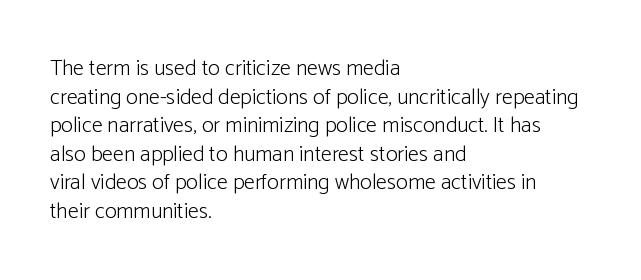
{"italic": "no", "bold": "no", "underline": "no", "align": "left", "line_spacing": "normal", "line_spacing_ratio": 1.3, "letter_spacing": "normal", "letter_spacing_em": 0.0, "glyph_px": 22}
